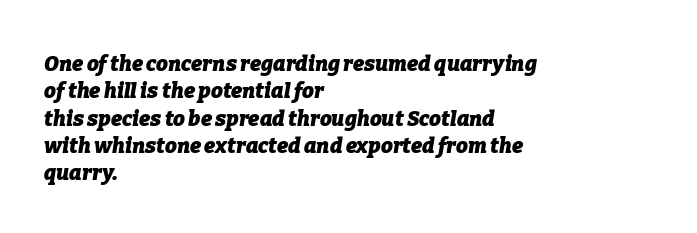
The image shows 21 px bold type, italic (leaning right); set left-aligned, normal line spacing (1.3x), normal letter spacing, not underlined.
